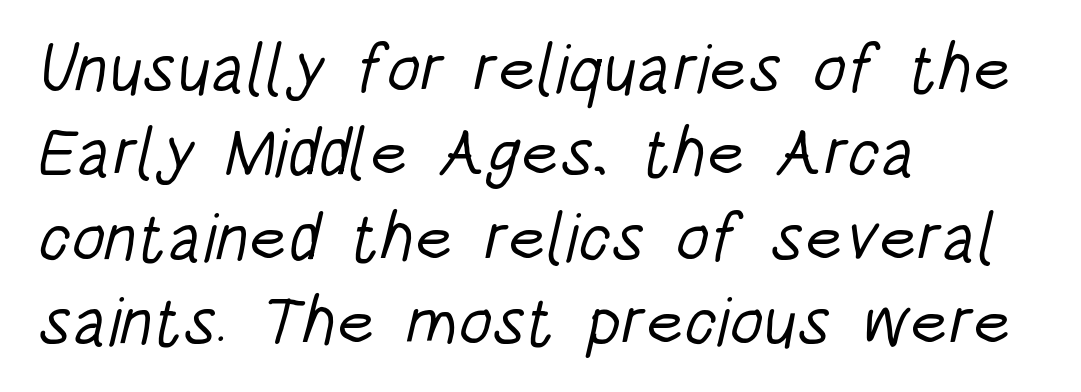
The image shows 68 px light, condensed sans-serif type; set left-aligned, line spacing 1.24x, normal letter spacing, not underlined; low stroke contrast and a large x-height.
